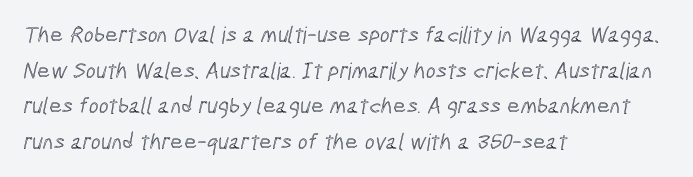
{"underline": "no", "align": "left", "line_spacing": "normal", "line_spacing_ratio": 1.55, "letter_spacing": "normal", "letter_spacing_em": 0.0, "glyph_px": 23}
